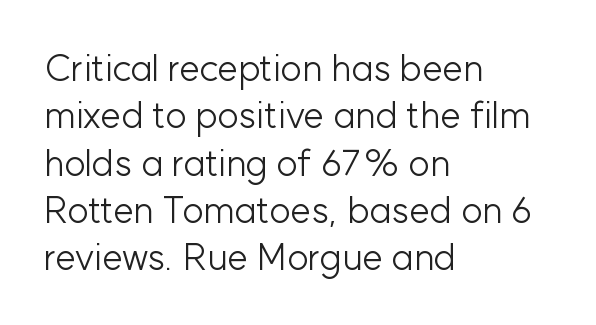
The image shows 37 px light sans-serif type, upright; set left-aligned, normal line spacing (1.28x), normal letter spacing, not underlined; low stroke contrast and a medium x-height.
